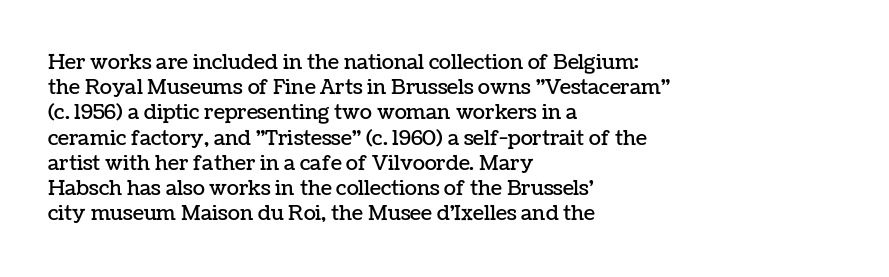
{"italic": "no", "underline": "no", "align": "left", "line_spacing": "normal", "line_spacing_ratio": 1.26, "letter_spacing": "normal", "letter_spacing_em": 0.0, "glyph_px": 20}
